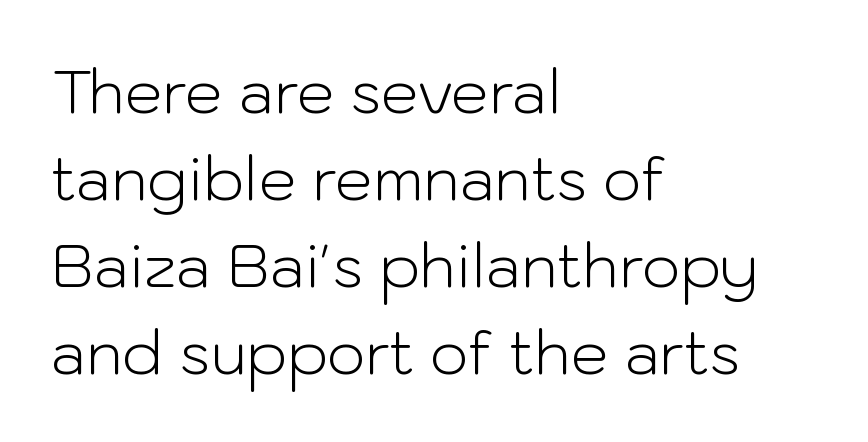
The image shows 60 px light sans-serif type, upright; set left-aligned, normal line spacing (1.45x), normal letter spacing, not underlined; low stroke contrast and a medium x-height.
